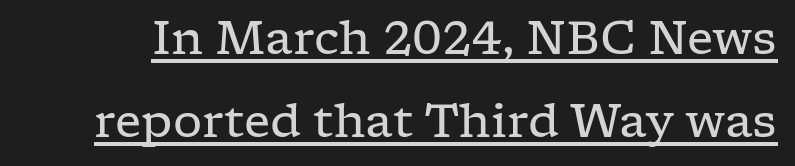
{"serif": "yes", "italic": "no", "bold": "no", "weight": "regular", "width": "wide", "stroke_contrast": "low", "x_height": "medium", "monospaced": "no", "underline": "yes", "line_spacing_ratio": 1.8, "letter_spacing": "normal", "letter_spacing_em": 0.0, "glyph_px": 46}
